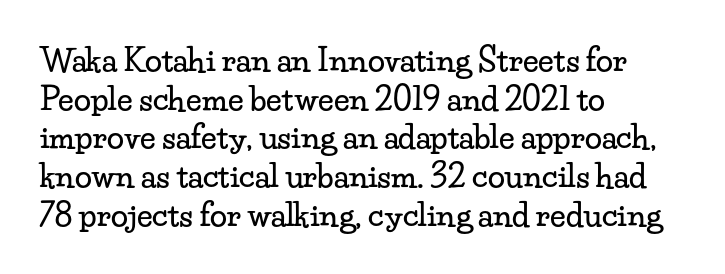
Q: Is the text italic (slanted)? A: No, it is upright.
Q: Is the typeface a serif or a sans-serif typeface? A: Serif.
Q: Is the text underlined? A: No.
Q: How is the paragraph aligned? A: Left-aligned.
Q: Is the spacing between letters normal or unusually wide? A: Normal.
Q: Is the spacing between lines tight, normal or loose? A: Normal.
Q: Width (condensed, normal, or wide)? A: Wide.
Q: Stroke contrast? A: Low.
Q: x-height? A: Small.
Q: Monospaced? A: No.
